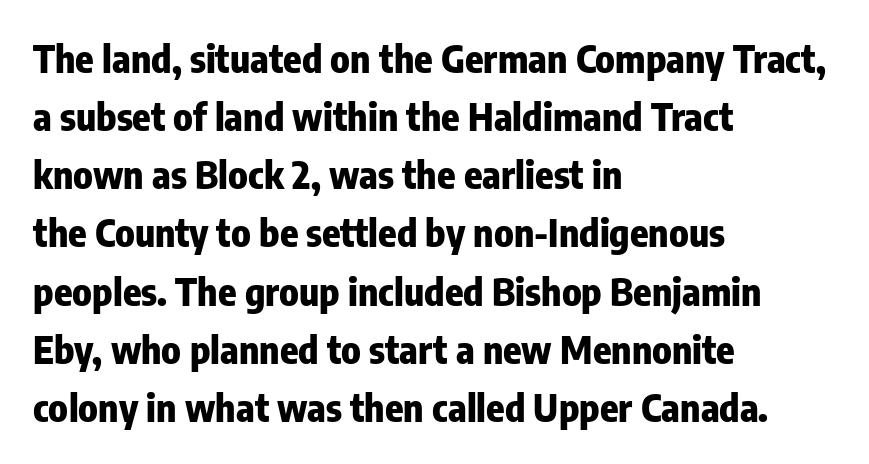
The image shows 38 px heavy, condensed sans-serif type, upright; set left-aligned, normal line spacing (1.53x), normal letter spacing, not underlined; low stroke contrast and a medium x-height.
